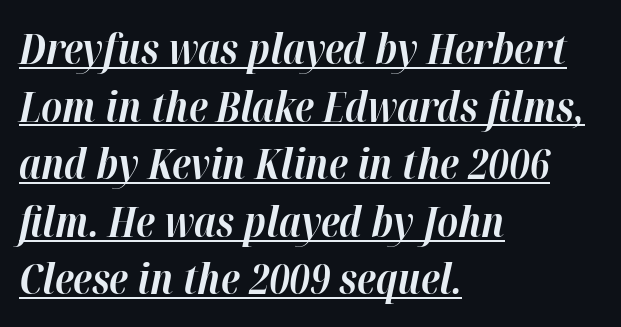
{"italic": "yes", "lean": "right", "slant_degrees": 12, "bold": "yes", "weight": "bold", "width": "normal", "stroke_contrast": "high", "x_height": "medium", "monospaced": "no", "underline": "yes", "align": "left", "line_spacing": "normal", "line_spacing_ratio": 1.37, "letter_spacing": "normal", "letter_spacing_em": 0.0, "glyph_px": 42}
